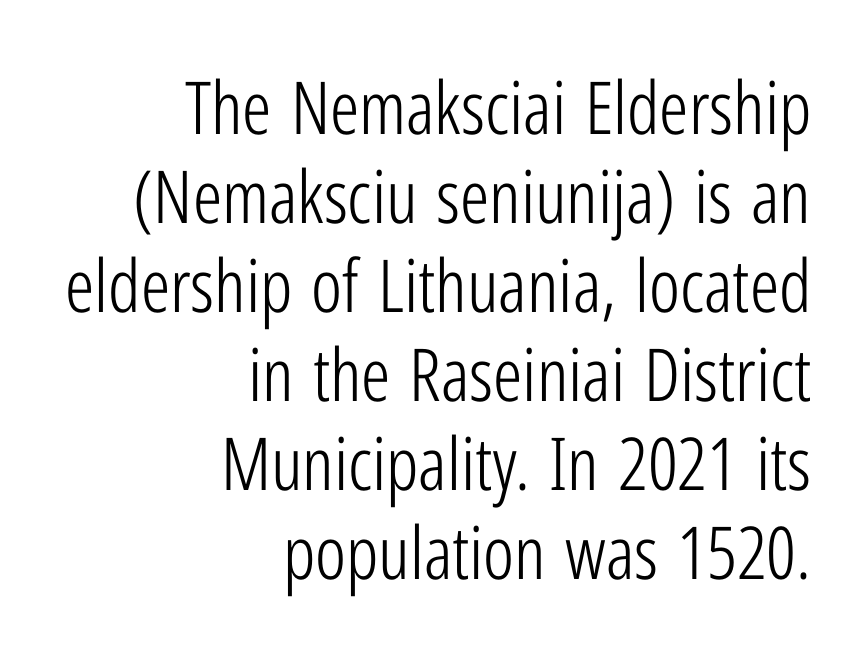
Q: Is the text bold? A: No.
Q: Is the text italic (slanted)? A: No, it is upright.
Q: Is the typeface a serif or a sans-serif typeface? A: Sans-serif.
Q: Is the text underlined? A: No.
Q: How is the paragraph aligned? A: Right-aligned.
Q: Is the spacing between letters normal or unusually wide? A: Normal.
Q: Width (condensed, normal, or wide)? A: Condensed.
Q: Stroke contrast? A: Low.
Q: x-height? A: Medium.
Q: Monospaced? A: No.
